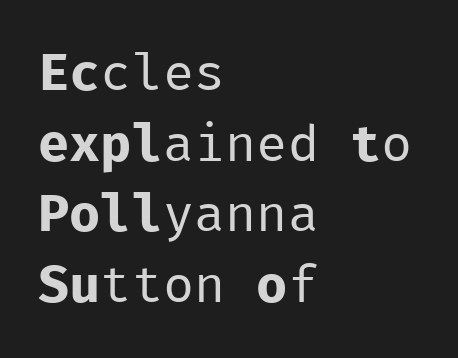
Q: Is the text bold? A: No.
Q: Is the text italic (slanted)? A: No, it is upright.
Q: Is the typeface a serif or a sans-serif typeface? A: Sans-serif.
Q: Is the text underlined? A: No.
Q: How is the paragraph aligned? A: Left-aligned.
Q: Is the spacing between letters normal or unusually wide? A: Normal.
Q: Is the spacing between lines tight, normal or loose? A: Normal.
Q: Width (condensed, normal, or wide)? A: Normal.
Q: Stroke contrast? A: Low.
Q: x-height? A: Medium.
Q: Monospaced? A: Yes.
